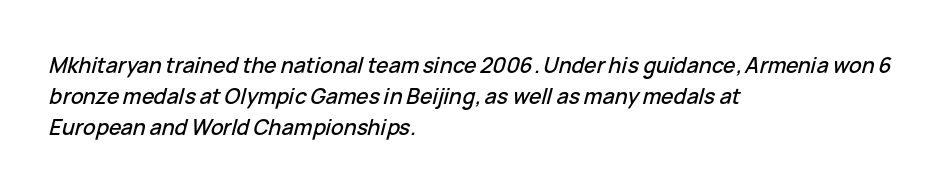
The image shows 21 px text type, italic (leaning right); set left-aligned, normal line spacing (1.48x), normal letter spacing, not underlined.
